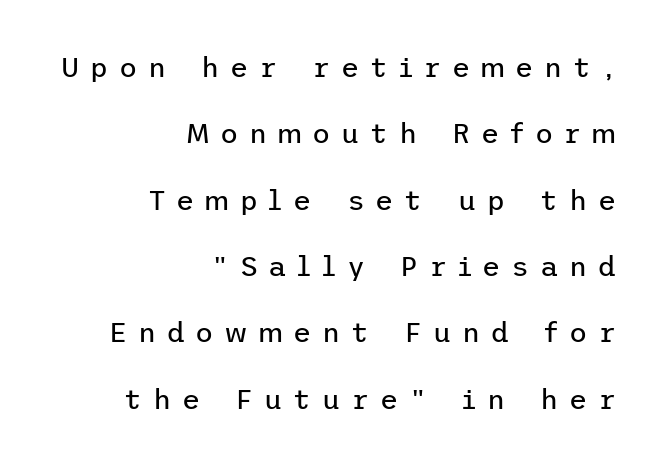
Q: Is the text bold? A: No.
Q: Is the text italic (slanted)? A: No, it is upright.
Q: Is the typeface a serif or a sans-serif typeface? A: Sans-serif.
Q: Is the text underlined? A: No.
Q: How is the paragraph aligned? A: Right-aligned.
Q: Is the spacing between letters normal or unusually wide? A: Unusually wide.
Q: Is the spacing between lines tight, normal or loose? A: Loose.
Q: Width (condensed, normal, or wide)? A: Normal.
Q: Stroke contrast? A: Low.
Q: x-height? A: Medium.
